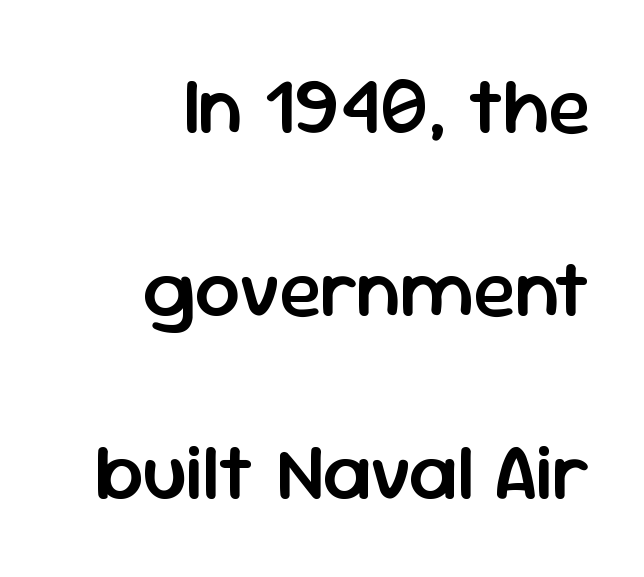
Q: Is the text bold? A: Semi-bold.
Q: Is the text italic (slanted)? A: No, it is upright.
Q: Is the typeface a serif or a sans-serif typeface? A: Sans-serif.
Q: Is the text underlined? A: No.
Q: How is the paragraph aligned? A: Right-aligned.
Q: Is the spacing between letters normal or unusually wide? A: Normal.
Q: Is the spacing between lines tight, normal or loose? A: Loose.
Q: Width (condensed, normal, or wide)? A: Normal.
Q: Stroke contrast? A: Low.
Q: x-height? A: Medium.
Q: Monospaced? A: No.
